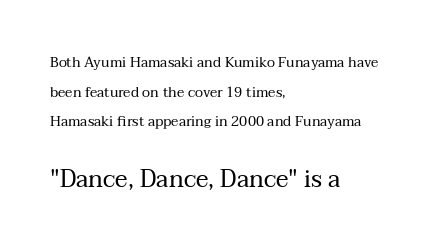
What's the leading like? Stretched, with rows far apart. Any mark beneath the type? The region is blank. In terms of letterspacing, this is plain default setting. Heaviness? Minimal to ordinary, like unemphasized prose. Is the lower block the larger one? Yes — the lower block carries the bigger type.
